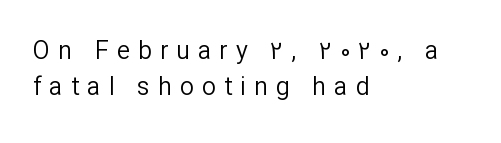
Q: Is the text bold? A: No.
Q: Is the text italic (slanted)? A: No, it is upright.
Q: Is the text underlined? A: No.
Q: How is the paragraph aligned? A: Left-aligned.
Q: Is the spacing between letters normal or unusually wide? A: Unusually wide.
Q: Is the spacing between lines tight, normal or loose? A: Normal.
